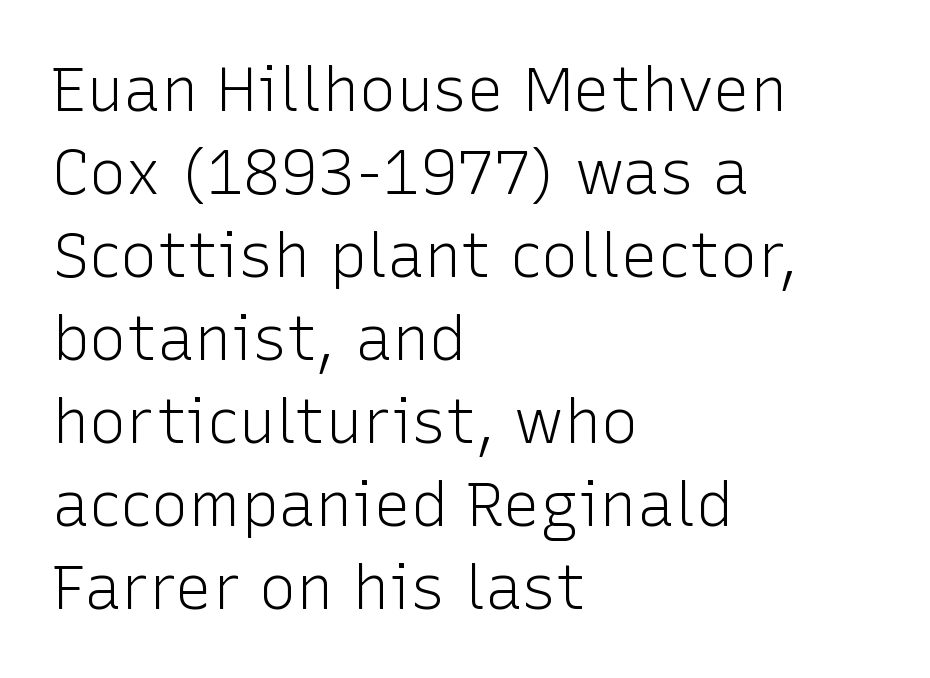
Quick note: not italic, upright. Any mark beneath the type? The region is blank. Stem width sits at or under what a default text font uses. You could not count columns in this text — the font is proportionally spaced. The compositor pushed each line to the left boundary.
